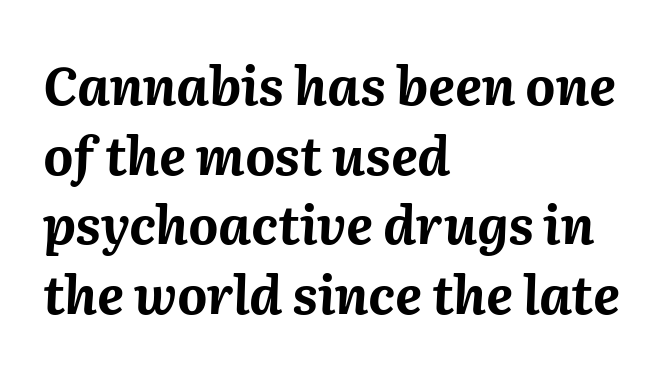
Does the leading feel generous? No, just average. Letters rest on an invisible, unmarked baseline. Compared with a centered layout, this one pins lines to the left instead. Does the lettering tilt? It does — this is italic.
